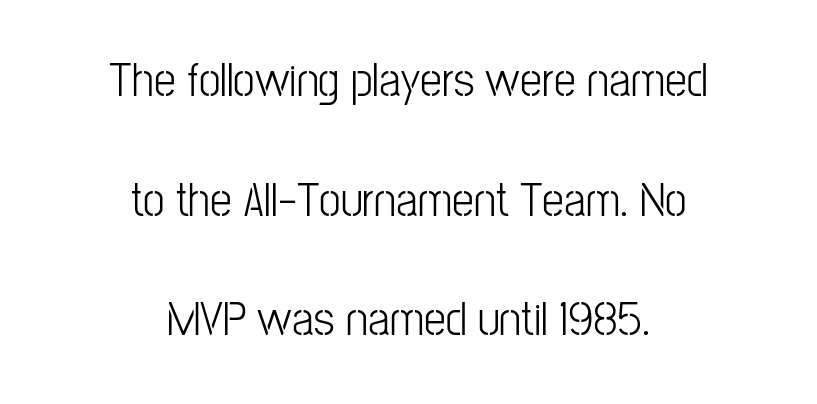
The passage shown is typeset with a sans-serif family. Only glyphs here, with clear space below each row. Characters remain perfectly vertical along every line. Spacing verdict: proportional, widths tailored to each character.
